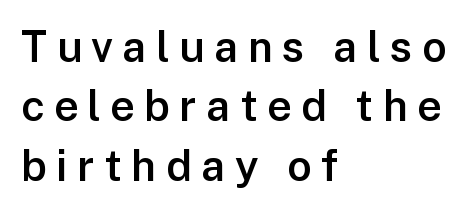
{"serif": "no", "italic": "no", "bold": "semi", "weight": "semibold", "width": "normal", "stroke_contrast": "low", "x_height": "medium", "monospaced": "no", "underline": "no", "align": "left", "line_spacing": "normal", "line_spacing_ratio": 1.38, "letter_spacing": "wide", "letter_spacing_em": 0.22, "glyph_px": 43}
